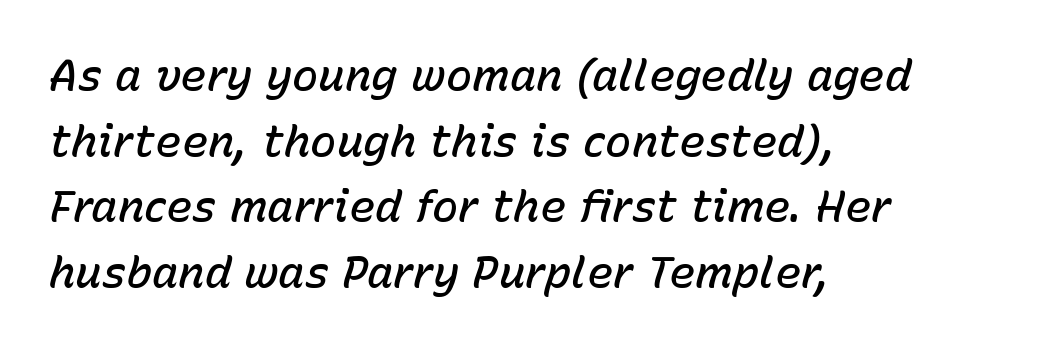
Q: Is the text bold? A: Semi-bold.
Q: Is the text italic (slanted)? A: Yes, it leans right by about 15 degrees.
Q: Is the text underlined? A: No.
Q: How is the paragraph aligned? A: Left-aligned.
Q: Is the spacing between letters normal or unusually wide? A: Normal.
Q: Is the spacing between lines tight, normal or loose? A: Normal.
Q: Width (condensed, normal, or wide)? A: Normal.
Q: Stroke contrast? A: Low.
Q: x-height? A: Medium.
Q: Monospaced? A: No.
